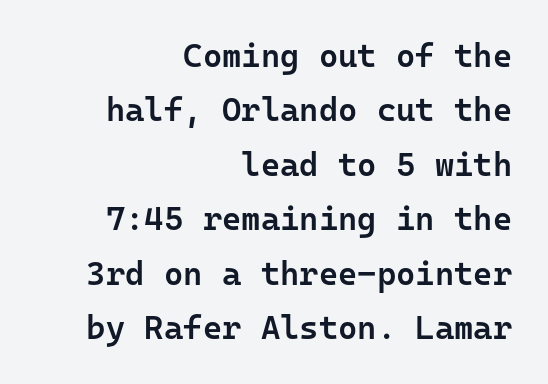
{"serif": "no", "italic": "no", "bold": "semi", "weight": "semibold", "width": "normal", "stroke_contrast": "low", "x_height": "medium", "monospaced": "yes", "underline": "no", "align": "right", "line_spacing": "normal", "line_spacing_ratio": 1.65, "letter_spacing": "normal", "letter_spacing_em": 0.0, "glyph_px": 33}
